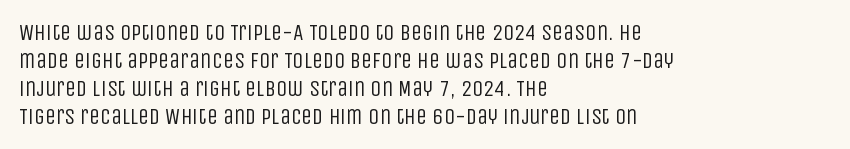
{"italic": "no", "bold": "no", "underline": "no", "align": "left", "line_spacing": "normal", "line_spacing_ratio": 1.27, "letter_spacing": "normal", "letter_spacing_em": 0.0, "glyph_px": 22}
